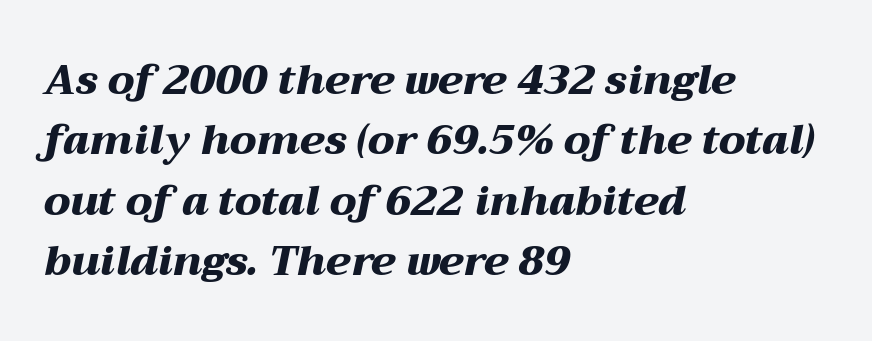
The image shows 41 px heavy, wide type, italic (leaning right); set left-aligned, normal line spacing (1.47x), normal letter spacing, not underlined; medium stroke contrast and a medium x-height.
